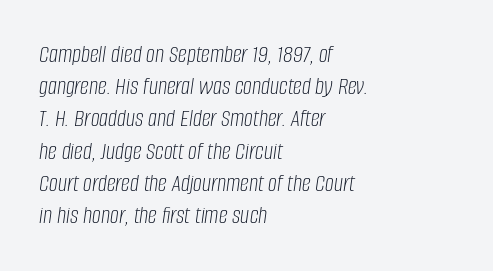
{"italic": "yes", "lean": "right", "slant_degrees": 8, "bold": "no", "underline": "no", "align": "left", "line_spacing": "normal", "line_spacing_ratio": 1.29, "letter_spacing": "normal", "letter_spacing_em": 0.0, "glyph_px": 25}
